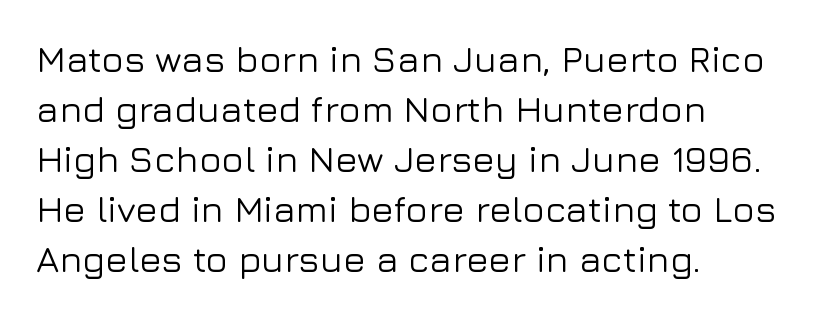
This sample uses plain, unmodified letter spacing. Nothing sits at the stroke ends, so this counts as sans-serif. This sample is left-justified, so line endings fall wherever the words run out. Notice how descenders clear the ascenders below comfortably — that's standard leading. Varying glyph widths throughout — classic text-font behaviour.
